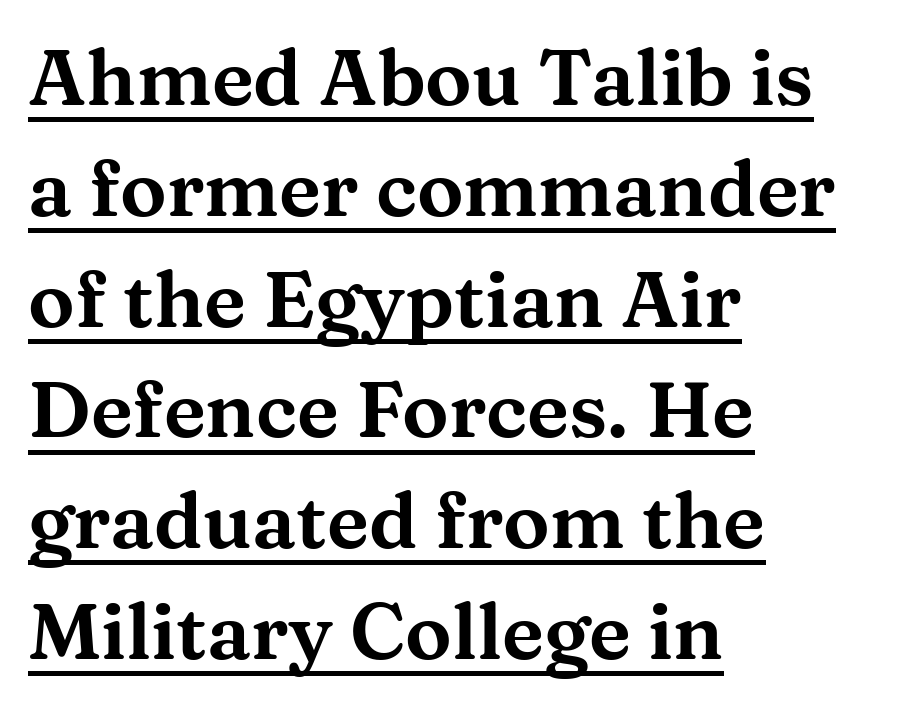
Q: Is the text italic (slanted)? A: No, it is upright.
Q: Is the typeface a serif or a sans-serif typeface? A: Serif.
Q: Is the text underlined? A: Yes.
Q: How is the paragraph aligned? A: Left-aligned.
Q: Is the spacing between letters normal or unusually wide? A: Normal.
Q: Is the spacing between lines tight, normal or loose? A: Normal.
Q: Width (condensed, normal, or wide)? A: Wide.
Q: Stroke contrast? A: Medium.
Q: x-height? A: Medium.
Q: Monospaced? A: No.
